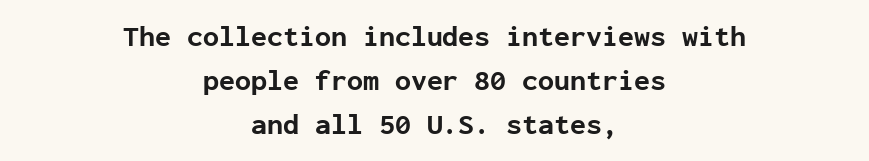
Students, observe: this is what conventionally led text looks like. Type without underlining. The rendering uses typewriter-style spacing with identical character cells. The type is set solid horizontally, with unmodified tracking.
